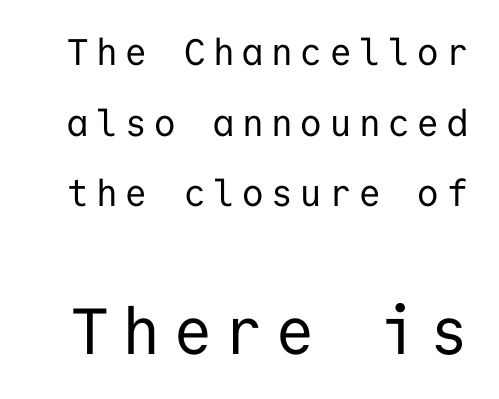
Q: Is the text bold? A: No.
Q: Is the text italic (slanted)? A: No, it is upright.
Q: Is the typeface a serif or a sans-serif typeface? A: Sans-serif.
Q: Is the text underlined? A: No.
Q: Is the spacing between letters normal or unusually wide? A: Unusually wide.
Q: Is the spacing between lines tight, normal or loose? A: Loose.
Q: Which block of text is set in a larger size, the first (top) or the second (bottom)? A: The second (bottom) one.
Q: Width (condensed, normal, or wide)? A: Normal.
Q: Stroke contrast? A: Low.
Q: x-height? A: Medium.
Q: Monospaced? A: Yes.
